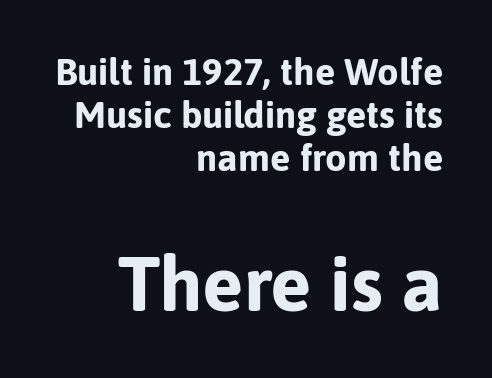
Q: Is the text bold? A: Yes.
Q: Is the text italic (slanted)? A: No, it is upright.
Q: Is the typeface a serif or a sans-serif typeface? A: Sans-serif.
Q: Is the text underlined? A: No.
Q: How is the paragraph aligned? A: Right-aligned.
Q: Is the spacing between letters normal or unusually wide? A: Normal.
Q: Is the spacing between lines tight, normal or loose? A: Tight.
Q: Which block of text is set in a larger size, the first (top) or the second (bottom)? A: The second (bottom) one.
Q: Width (condensed, normal, or wide)? A: Normal.
Q: Stroke contrast? A: Low.
Q: x-height? A: Medium.
Q: Monospaced? A: No.
